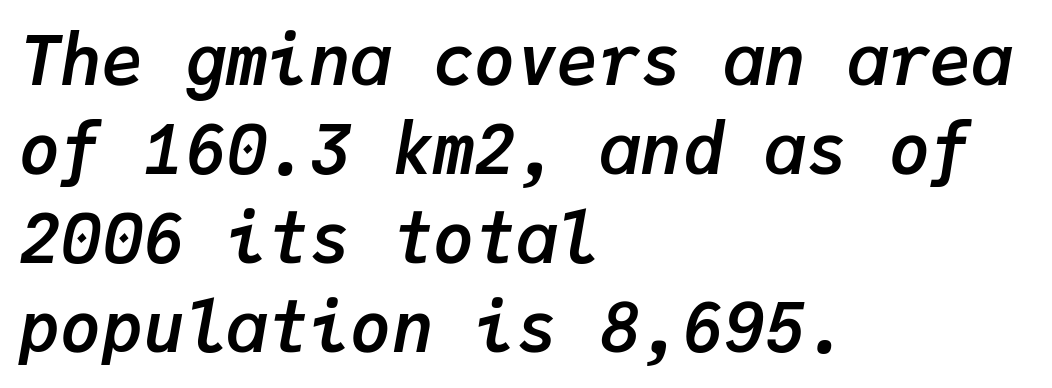
Fixed-width glyphs throughout — classic coding-font behaviour. These lines carry a lot of weight — the face is fully bold. Is the letter spacing exaggerated? No — it looks like the ordinary default. Rule under the text: the space is simply empty. Interline gaps are of average width in this sample.
